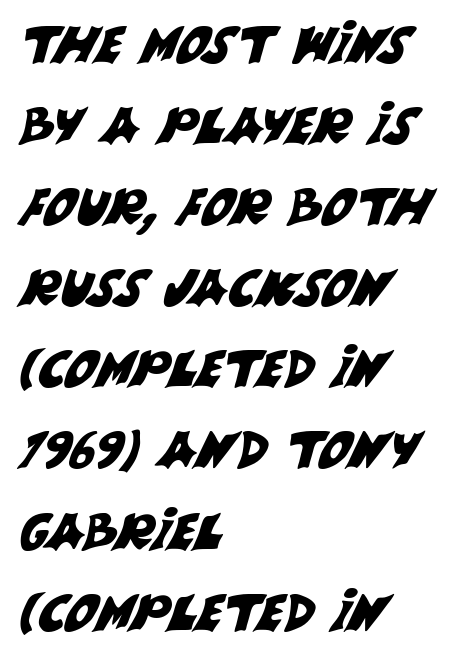
You could not count columns in this text — the font is proportionally spaced. The face used here is rendered with its standard letterfit. Stroke terminals: plain, sans-serif. Students, observe: this is what conventionally led text looks like. Only glyphs here, with clear space below each row. The rag falls on the right side of this text block.
